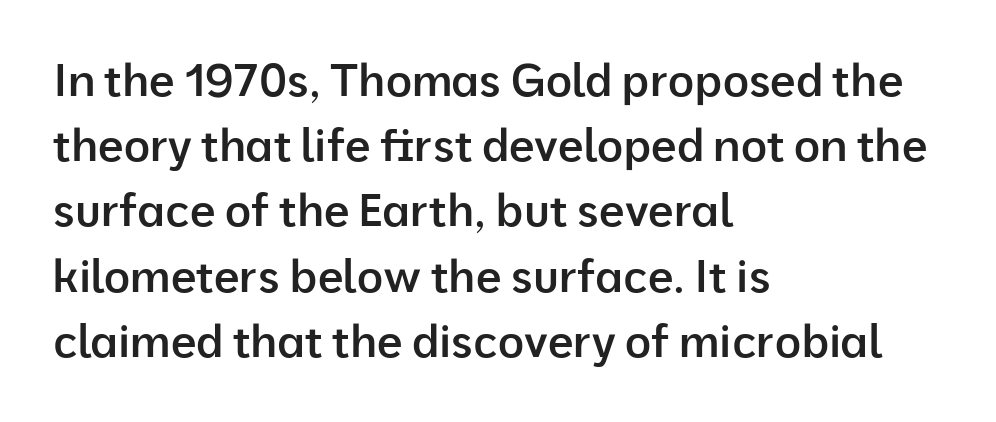
The image shows 45 px semibold sans-serif type, upright; set left-aligned, normal line spacing (1.45x), normal letter spacing, not underlined; low stroke contrast and a medium x-height.
